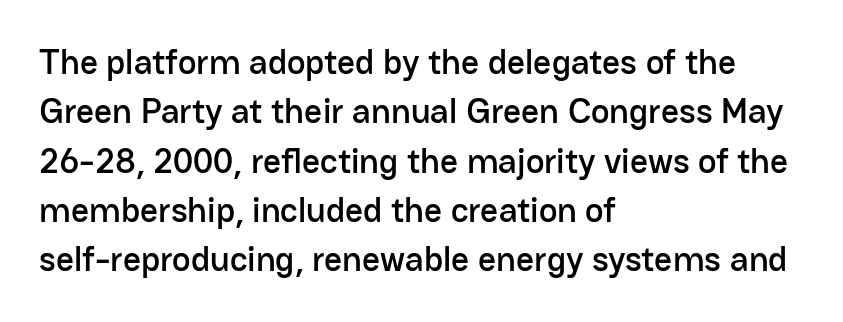
{"serif": "no", "italic": "no", "width": "normal", "stroke_contrast": "low", "x_height": "medium", "monospaced": "no", "underline": "no", "align": "left", "line_spacing": "normal", "line_spacing_ratio": 1.41, "letter_spacing": "normal", "letter_spacing_em": 0.0, "glyph_px": 35}
